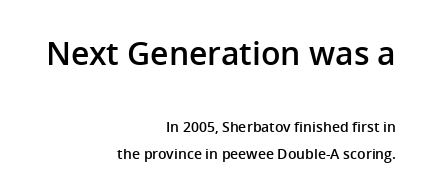
{"serif": "no", "italic": "no", "bold": "semi", "weight": "semibold", "width": "normal", "stroke_contrast": "low", "x_height": "medium", "monospaced": "no", "underline": "no", "align": "right", "line_spacing": "loose", "line_spacing_ratio": 1.92, "letter_spacing": "normal", "letter_spacing_em": 0.0, "larger_block": "first", "size_ratio": 2.29, "glyph_px": 32}
